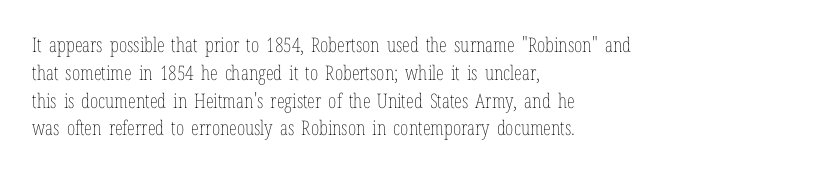
{"italic": "no", "bold": "no", "underline": "no", "align": "left", "line_spacing": "normal", "line_spacing_ratio": 1.39, "letter_spacing": "normal", "letter_spacing_em": 0.0, "glyph_px": 20}
